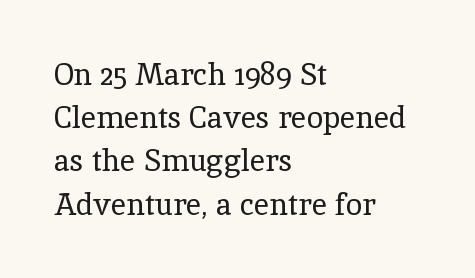
The image shows 30 px regular-weight serif type, upright; set left-aligned, normal line spacing (1.44x), normal letter spacing, not underlined; a medium x-height.
